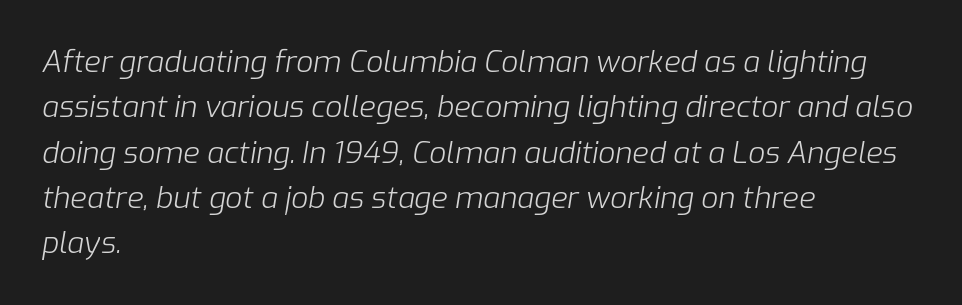
The image shows 30 px light type, italic (leaning right); set left-aligned, normal line spacing (1.51x), normal letter spacing, not underlined; low stroke contrast and a medium x-height.
